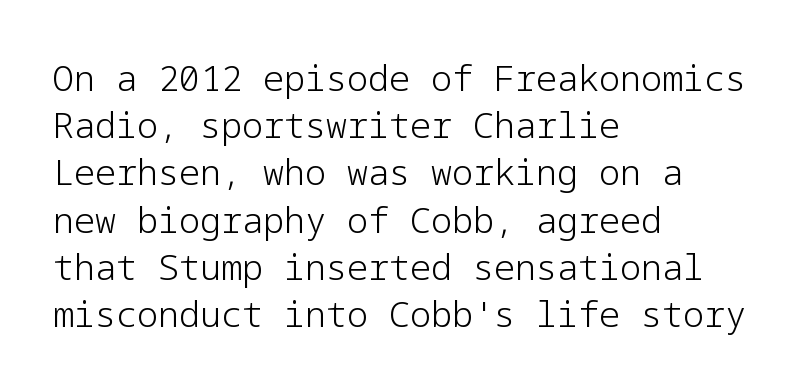
Q: Is the text bold? A: No.
Q: Is the text italic (slanted)? A: No, it is upright.
Q: Is the typeface a serif or a sans-serif typeface? A: Sans-serif.
Q: Is the text underlined? A: No.
Q: How is the paragraph aligned? A: Left-aligned.
Q: Is the spacing between letters normal or unusually wide? A: Normal.
Q: Is the spacing between lines tight, normal or loose? A: Normal.
Q: Width (condensed, normal, or wide)? A: Normal.
Q: Stroke contrast? A: Low.
Q: x-height? A: Medium.
